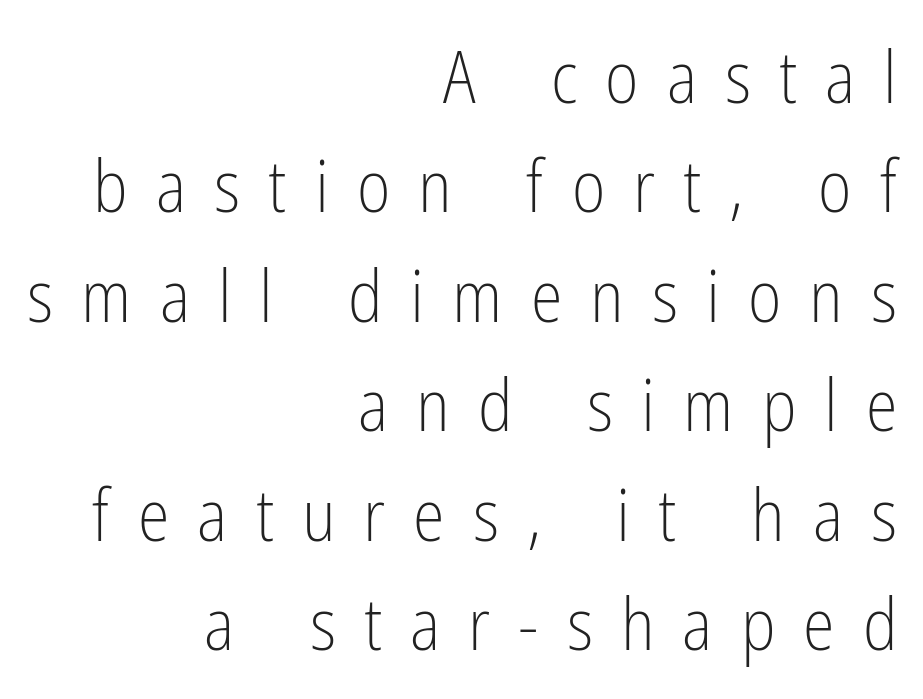
Q: Is the text bold? A: No.
Q: Is the text italic (slanted)? A: No, it is upright.
Q: Is the typeface a serif or a sans-serif typeface? A: Sans-serif.
Q: Is the text underlined? A: No.
Q: How is the paragraph aligned? A: Right-aligned.
Q: Is the spacing between letters normal or unusually wide? A: Unusually wide.
Q: Is the spacing between lines tight, normal or loose? A: Normal.
Q: Width (condensed, normal, or wide)? A: Condensed.
Q: Stroke contrast? A: Low.
Q: x-height? A: Medium.
Q: Monospaced? A: No.
